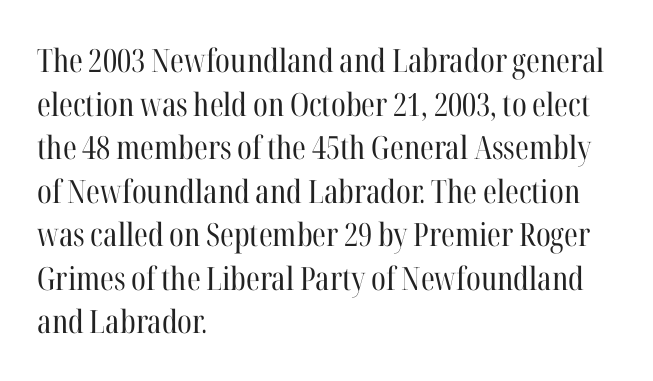
The weight tops out at a normal text grade. Decoration check: the copy has no underline. Layout note: lines flush left. How are the letters spaced? Ordinarily, with no added tracking.
